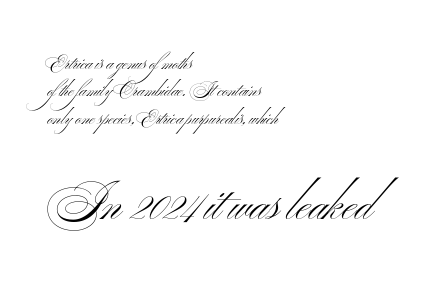
Q: Is the text bold? A: No.
Q: Is the text italic (slanted)? A: Yes.
Q: Is the typeface a serif or a sans-serif typeface? A: Sans-serif.
Q: Is the text underlined? A: No.
Q: How is the paragraph aligned? A: Left-aligned.
Q: Is the spacing between letters normal or unusually wide? A: Normal.
Q: Is the spacing between lines tight, normal or loose? A: Normal.
Q: Which block of text is set in a larger size, the first (top) or the second (bottom)? A: The second (bottom) one.
Q: Width (condensed, normal, or wide)? A: Wide.
Q: Stroke contrast? A: Medium.
Q: x-height? A: Small.
Q: Monospaced? A: No.
